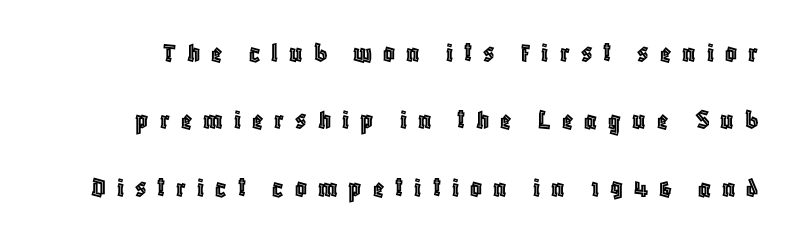
The image shows 29 px condensed type, upright; set loose line spacing (2.32x), unusually wide letter spacing (+0.38 em), not underlined; a large x-height.
